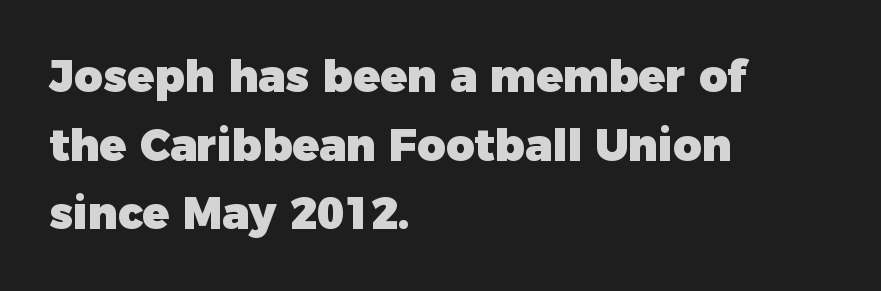
The image shows 44 px heavy sans-serif type, upright; set left-aligned, normal line spacing (1.56x), normal letter spacing, not underlined; low stroke contrast and a medium x-height.
